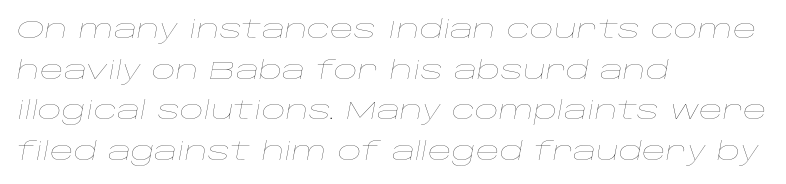
Rows of type keep a routine distance in the vertical direction. The glyphs are unaccompanied by any horizontal stroke below them. An italicized treatment has been applied to the whole sample. Is the block centered? No — it sits flush against the left margin. Honestly, the letter spacing is just normal — you wouldn't notice it.
